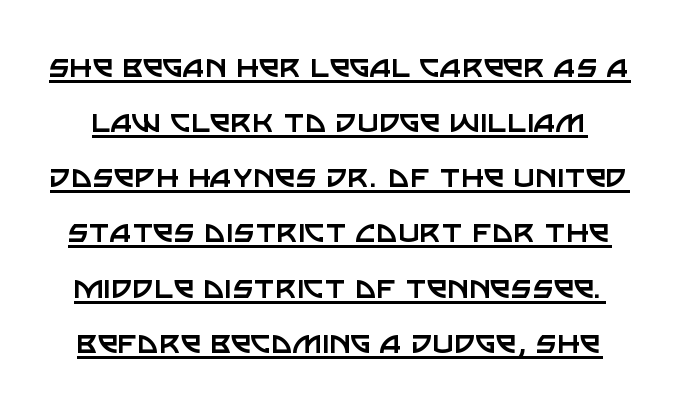
{"serif": "no", "italic": "no", "bold": "no", "weight": "regular", "width": "normal", "stroke_contrast": "low", "x_height": "large", "monospaced": "no", "underline": "yes", "line_spacing": "normal", "line_spacing_ratio": 1.49, "letter_spacing": "normal", "letter_spacing_em": 0.0, "glyph_px": 37}
